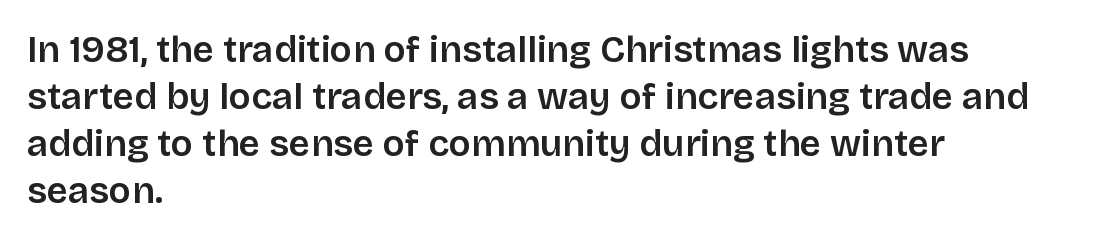
Q: Is the text italic (slanted)? A: No, it is upright.
Q: Is the typeface a serif or a sans-serif typeface? A: Sans-serif.
Q: Is the text underlined? A: No.
Q: How is the paragraph aligned? A: Left-aligned.
Q: Is the spacing between letters normal or unusually wide? A: Normal.
Q: Is the spacing between lines tight, normal or loose? A: Normal.
Q: Width (condensed, normal, or wide)? A: Normal.
Q: Stroke contrast? A: Low.
Q: x-height? A: Large.
Q: Monospaced? A: No.
